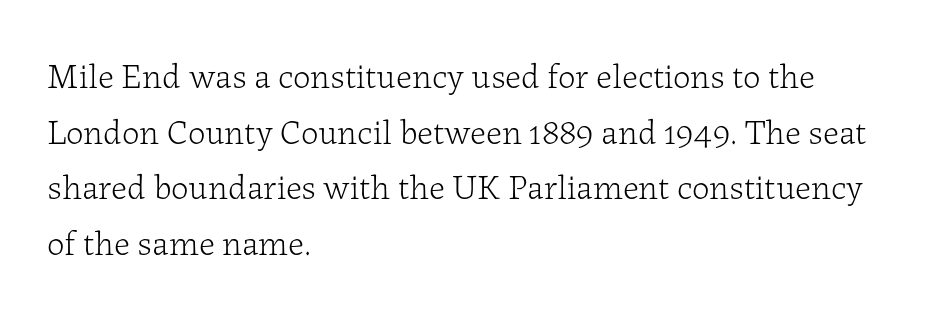
{"serif": "yes", "italic": "no", "bold": "no", "weight": "light", "width": "normal", "stroke_contrast": "low", "x_height": "medium", "monospaced": "no", "underline": "no", "align": "left", "line_spacing": "normal", "line_spacing_ratio": 1.59, "letter_spacing": "normal", "letter_spacing_em": 0.0, "glyph_px": 35}
